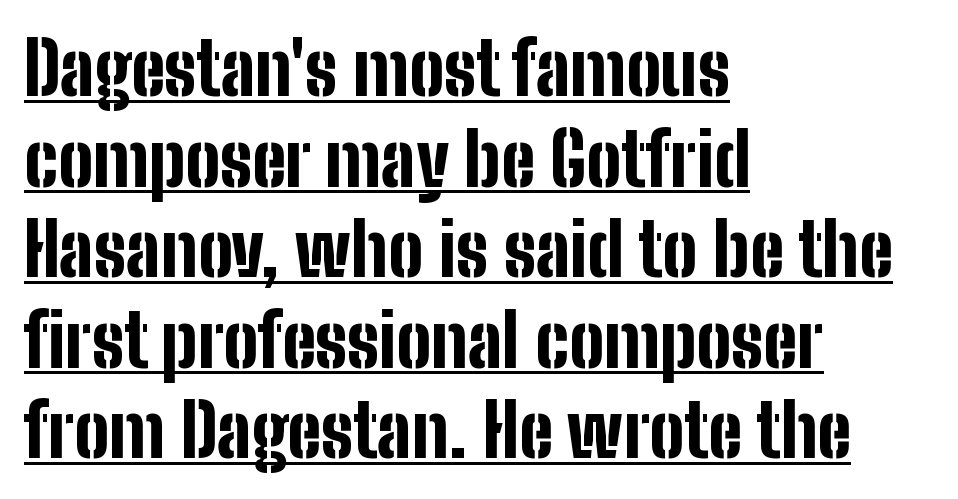
Q: Is the text bold? A: Yes.
Q: Is the text italic (slanted)? A: No, it is upright.
Q: Is the typeface a serif or a sans-serif typeface? A: Sans-serif.
Q: Is the text underlined? A: Yes.
Q: How is the paragraph aligned? A: Left-aligned.
Q: Is the spacing between letters normal or unusually wide? A: Normal.
Q: Width (condensed, normal, or wide)? A: Condensed.
Q: Stroke contrast? A: Low.
Q: x-height? A: Medium.
Q: Monospaced? A: No.
